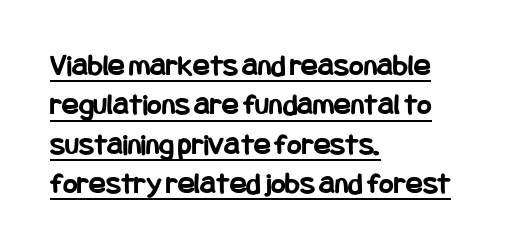
Q: Is the text bold? A: Yes.
Q: Is the text italic (slanted)? A: No, it is upright.
Q: Is the typeface a serif or a sans-serif typeface? A: Sans-serif.
Q: Is the text underlined? A: Yes.
Q: How is the paragraph aligned? A: Left-aligned.
Q: Is the spacing between letters normal or unusually wide? A: Normal.
Q: Is the spacing between lines tight, normal or loose? A: Normal.
Q: Width (condensed, normal, or wide)? A: Condensed.
Q: Stroke contrast? A: Low.
Q: x-height? A: Large.
